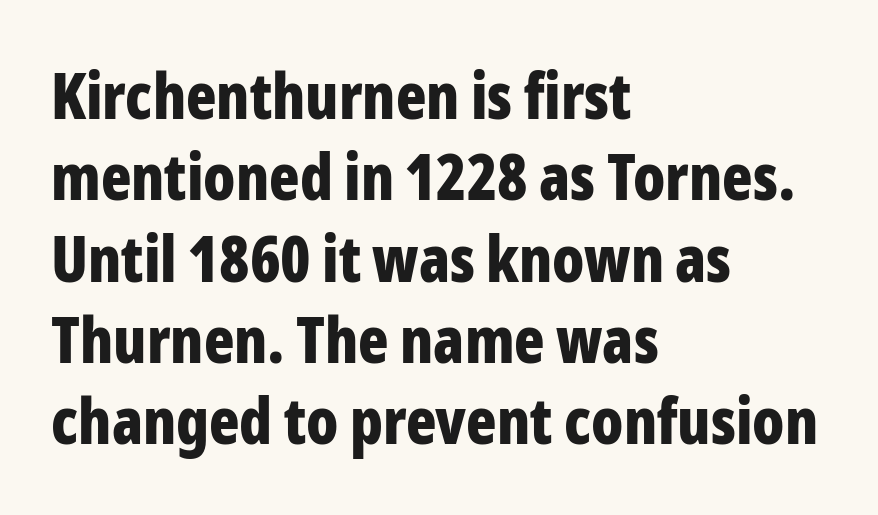
Quick note: not italic, upright. This sample has the flowing, uneven cadence of proportional lettering. Note: no serifs on the glyphs. A typesetter would call this leading conventional body-copy spacing.
